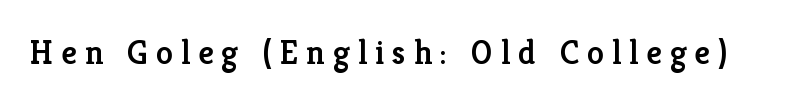
The image shows 34 px semibold serif type, upright; set unusually wide letter spacing (+0.23 em), not underlined; low stroke contrast and a medium x-height.
